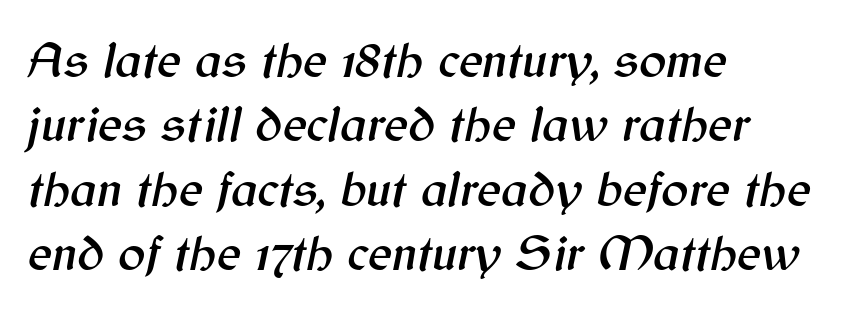
Q: Is the text italic (slanted)? A: Yes, it leans right by about 12 degrees.
Q: Is the text underlined? A: No.
Q: How is the paragraph aligned? A: Left-aligned.
Q: Is the spacing between letters normal or unusually wide? A: Normal.
Q: Is the spacing between lines tight, normal or loose? A: Normal.
Q: Width (condensed, normal, or wide)? A: Normal.
Q: Stroke contrast? A: Medium.
Q: x-height? A: Medium.
Q: Monospaced? A: No.
